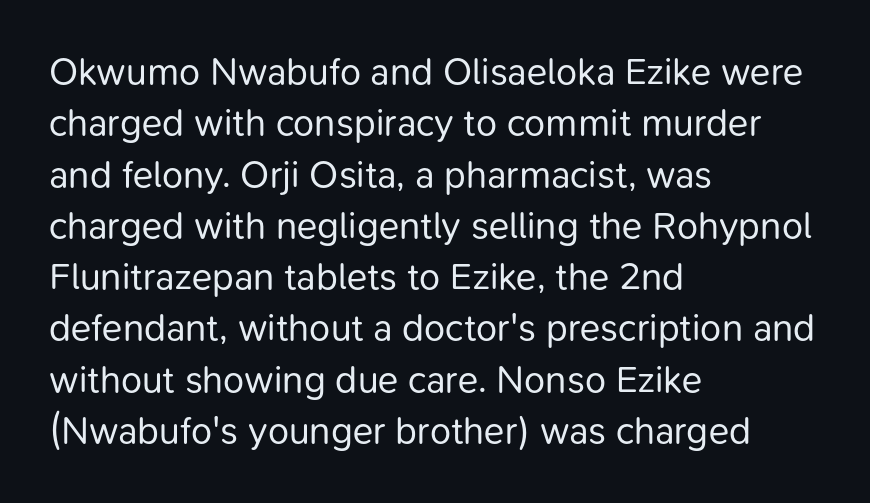
{"serif": "no", "italic": "no", "bold": "no", "weight": "regular", "width": "normal", "stroke_contrast": "low", "x_height": "medium", "monospaced": "no", "underline": "no", "align": "left", "line_spacing": "normal", "line_spacing_ratio": 1.35, "letter_spacing": "normal", "letter_spacing_em": 0.0, "glyph_px": 38}
